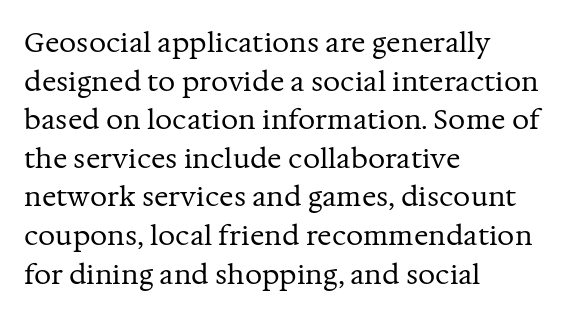
The image shows 27 px text type, upright; set left-aligned, normal line spacing (1.43x), normal letter spacing, not underlined.
